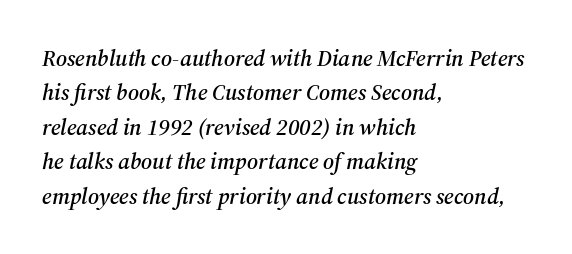
Which margin do the lines hug? The left one — the right edge is uneven. The space between consecutive lines is moderate. Notice how the stems are inclined rather than vertical — that's the hallmark of italics. The type is set solid horizontally, with unmodified tracking.
